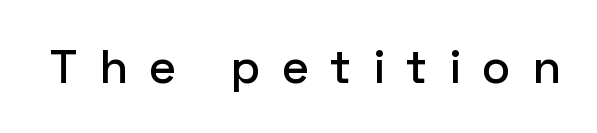
The rendering inserts visible extra space after every character. You can tell it's not italic because the verticals are truly vertical. Looks like regular typesetting: each glyph gets only the width it needs. Check the space under the baseline: it is left empty. Unlike a traditional serif, this face leaves its strokes unadorned.
